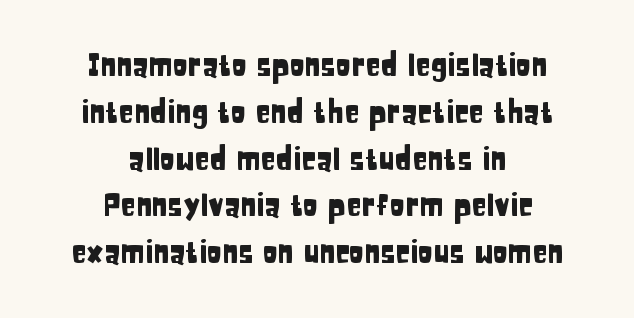
{"serif": "no", "italic": "no", "width": "condensed", "stroke_contrast": "low", "x_height": "large", "monospaced": "no", "underline": "no", "align": "center", "line_spacing": "normal", "line_spacing_ratio": 1.51, "letter_spacing": "normal", "letter_spacing_em": 0.0, "glyph_px": 31}
